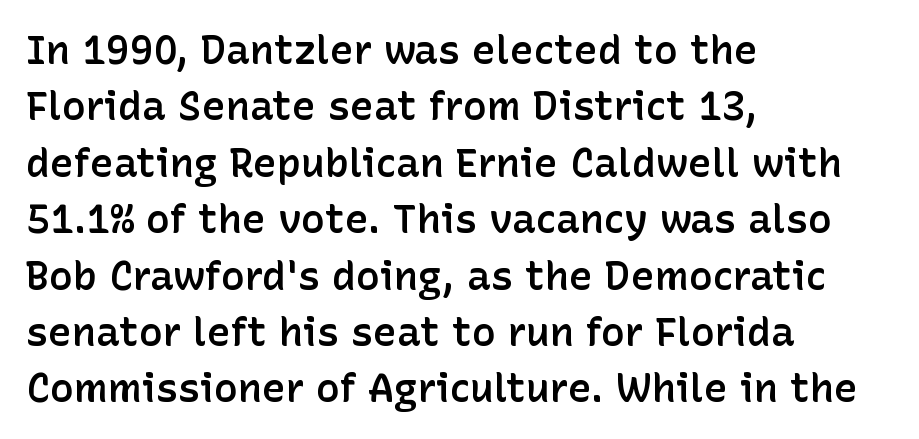
{"serif": "no", "italic": "no", "bold": "semi", "weight": "semibold", "width": "normal", "stroke_contrast": "low", "x_height": "medium", "monospaced": "no", "underline": "no", "align": "left", "line_spacing": "normal", "line_spacing_ratio": 1.41, "letter_spacing": "normal", "letter_spacing_em": 0.0, "glyph_px": 40}
